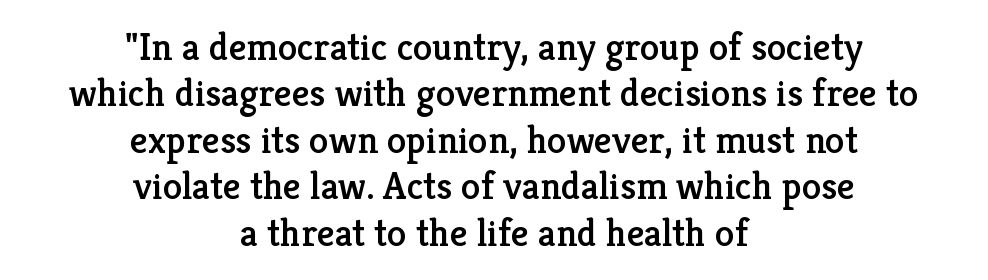
{"serif": "yes", "italic": "no", "width": "normal", "stroke_contrast": "low", "x_height": "medium", "monospaced": "no", "underline": "no", "align": "center", "line_spacing_ratio": 1.19, "letter_spacing": "normal", "letter_spacing_em": 0.0, "glyph_px": 39}
